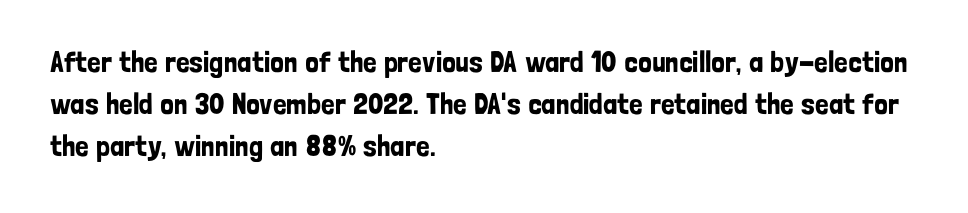
Proportional: the letters do not fall into vertical columns. A typesetter would mark this as roman, not italic. In terms of letterform style, serifs are entirely absent. You could call the tracking neutral — neither tight nor loose. The space directly below the letters is spotless. The passage is arranged the way most books set body copy — flush left.
